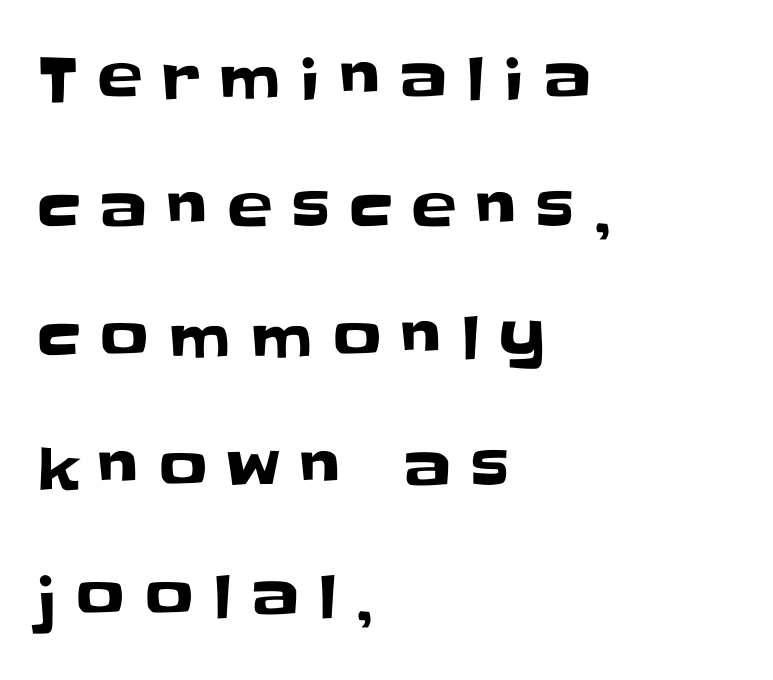
{"serif": "no", "italic": "no", "width": "normal", "stroke_contrast": "low", "x_height": "large", "monospaced": "no", "underline": "no", "align": "left", "line_spacing": "loose", "line_spacing_ratio": 2.16, "letter_spacing": "wide", "letter_spacing_em": 0.33, "glyph_px": 60}
